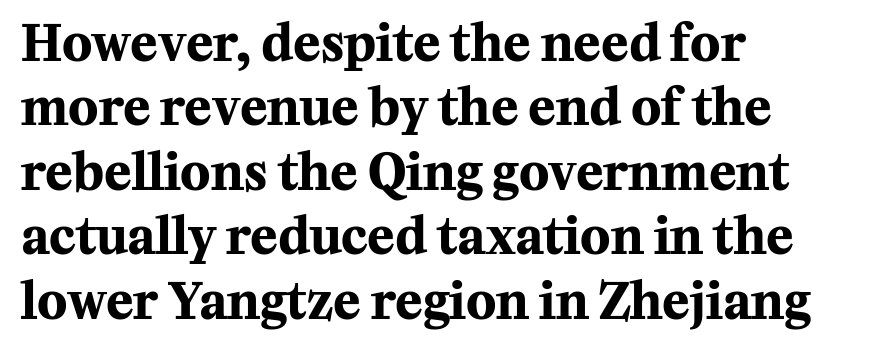
Its strokes are broad and dark, the hallmark of bold type. Standard letterfit; no display-style spreading of the glyphs. Ordinary non-slanted type is in use. Regarding leading, the lines here are spaced in the standard way. The gap between lines stays unmarked. Varying glyph widths throughout — classic text-font behaviour.
